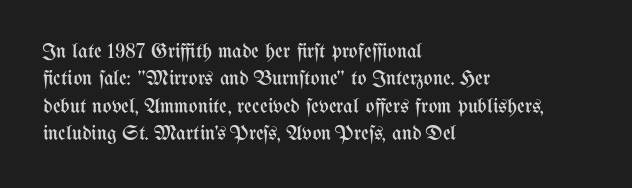
Reading down the block, your eye returns to a fixed left position each line. The weight tops out at a normal text grade. Interline gaps are of average width in this sample. The letters sit at their default tracking, neither squeezed nor spread.
